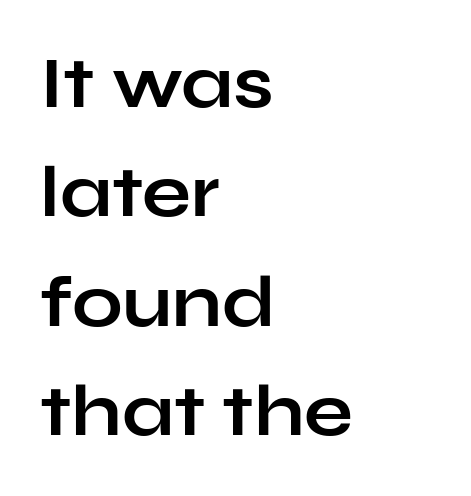
Q: Is the text bold? A: Yes.
Q: Is the text italic (slanted)? A: No, it is upright.
Q: Is the typeface a serif or a sans-serif typeface? A: Sans-serif.
Q: Is the text underlined? A: No.
Q: How is the paragraph aligned? A: Left-aligned.
Q: Is the spacing between letters normal or unusually wide? A: Normal.
Q: Is the spacing between lines tight, normal or loose? A: Normal.
Q: Width (condensed, normal, or wide)? A: Wide.
Q: Stroke contrast? A: Low.
Q: x-height? A: Medium.
Q: Monospaced? A: No.
